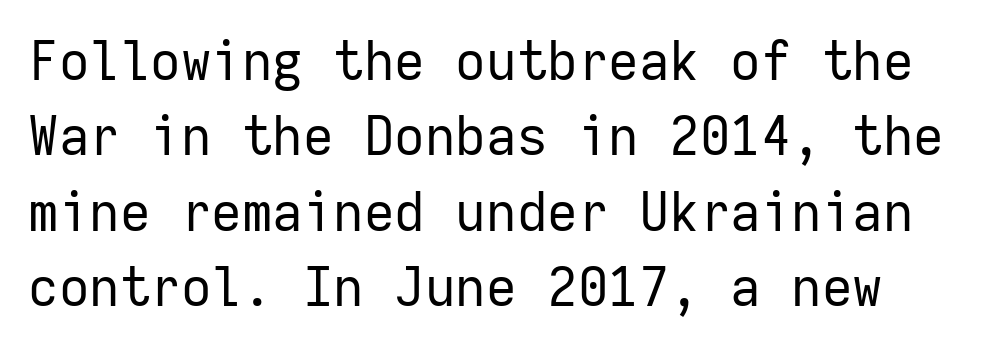
{"serif": "no", "italic": "no", "bold": "no", "weight": "regular", "width": "normal", "stroke_contrast": "low", "x_height": "medium", "monospaced": "yes", "underline": "no", "align": "left", "line_spacing": "normal", "line_spacing_ratio": 1.42, "letter_spacing": "normal", "letter_spacing_em": 0.0, "glyph_px": 53}
